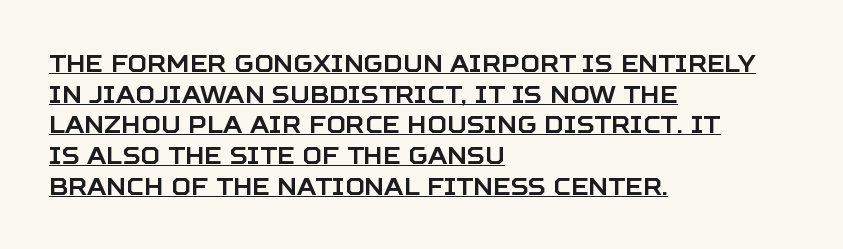
The rows are spaced the way most documents space them. The font's upright variant was chosen for this text. Line starts are locked; line ends wander. The line texture is even and compact thanks to regular tracking.
